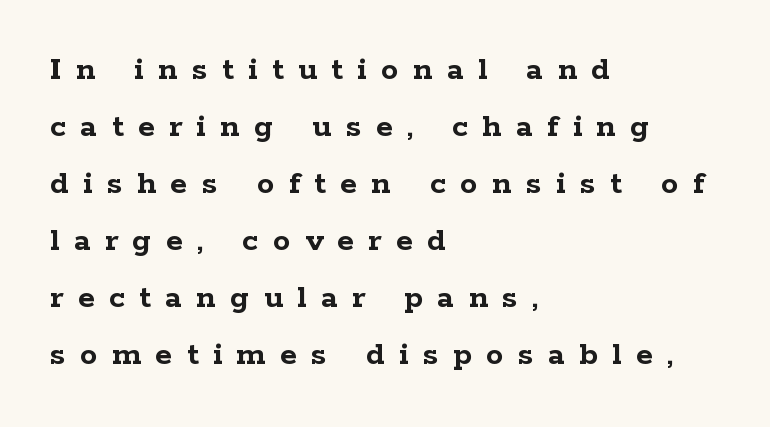
The image shows 35 px semibold, wide serif type, upright; set left-aligned, normal line spacing (1.63x), unusually wide letter spacing (+0.41 em), not underlined; low stroke contrast and a medium x-height.
